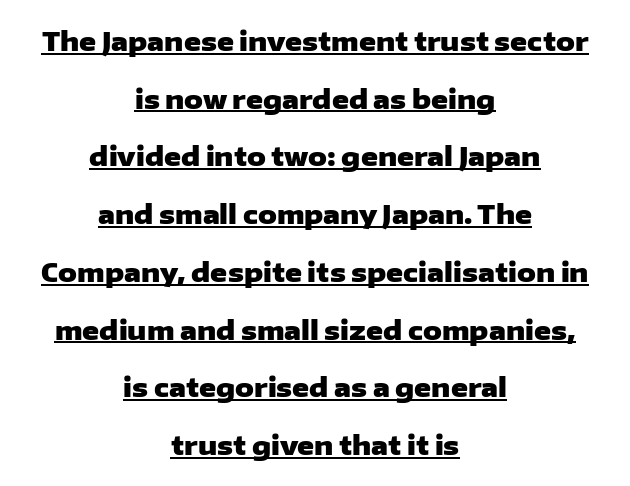
The image shows 26 px bold type, upright; set centered, loose line spacing (2.22x), normal letter spacing, underlined.
